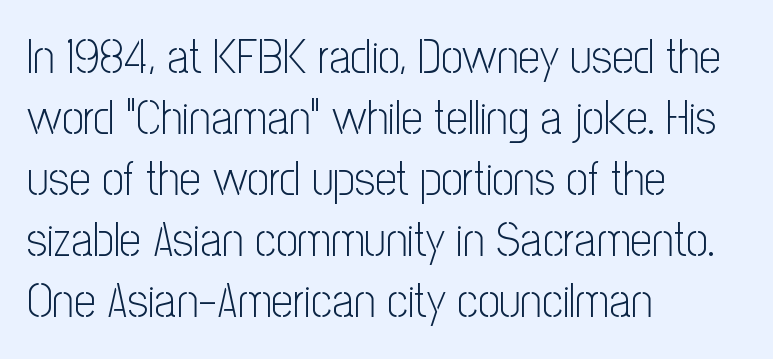
Letterform terminals end flat and unadorned throughout the passage. Looks like regular typesetting: each glyph gets only the width it needs. Weight: in the light-to-regular range. Baseline-to-baseline distance is the conventional proportion of letter height. Ascenders rise straight up at ninety degrees. Typeset ragged right — the left edge is the straight one.
